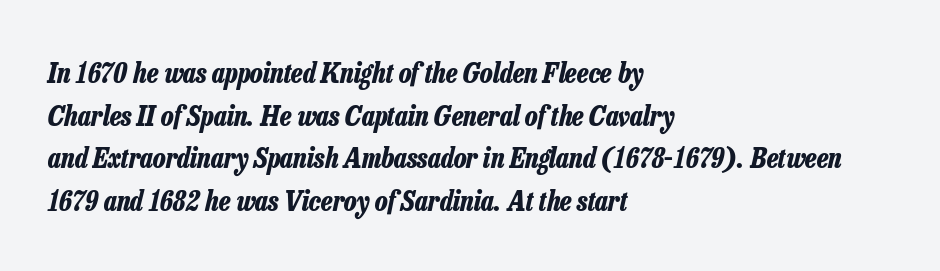
Emphasis-style slanted type is in use. The tracking reads as untouched default to a designer's eye. Underline: absent. The face used here has the dense, thick strokes of a bold.
